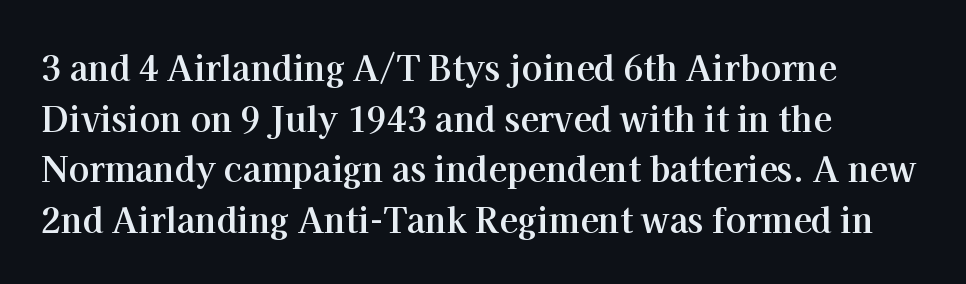
The image shows 34 px bold serif type, upright; set left-aligned, normal line spacing (1.49x), normal letter spacing, not underlined; high stroke contrast and a medium x-height.
